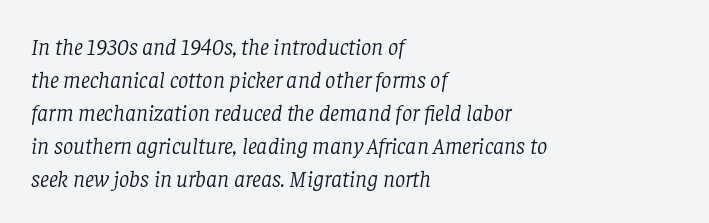
Q: Is the text bold? A: No.
Q: Is the text italic (slanted)? A: Yes, it leans right by about 8 degrees.
Q: Is the text underlined? A: No.
Q: How is the paragraph aligned? A: Left-aligned.
Q: Is the spacing between letters normal or unusually wide? A: Normal.
Q: Is the spacing between lines tight, normal or loose? A: Normal.
